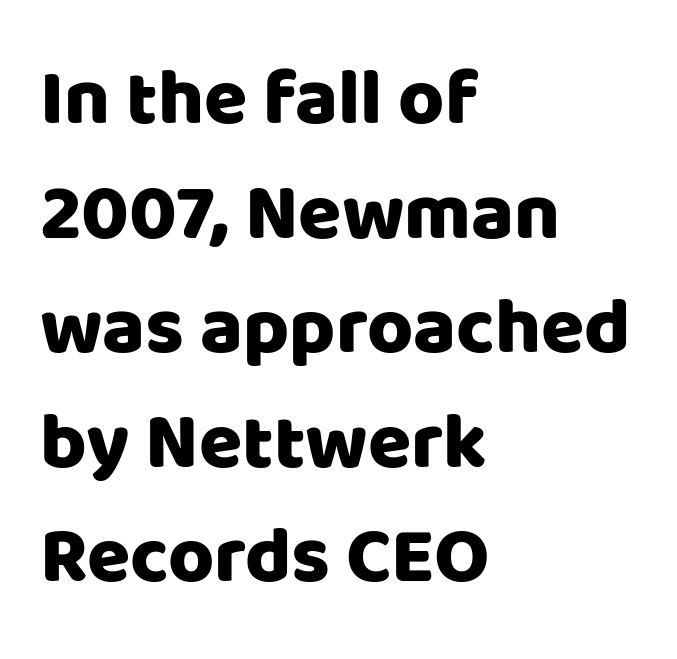
Q: Is the text italic (slanted)? A: No, it is upright.
Q: Is the typeface a serif or a sans-serif typeface? A: Sans-serif.
Q: Is the text underlined? A: No.
Q: How is the paragraph aligned? A: Left-aligned.
Q: Is the spacing between letters normal or unusually wide? A: Normal.
Q: Is the spacing between lines tight, normal or loose? A: Normal.
Q: Width (condensed, normal, or wide)? A: Normal.
Q: Stroke contrast? A: Low.
Q: x-height? A: Large.
Q: Monospaced? A: No.
